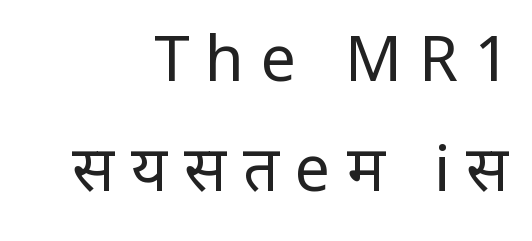
Q: Is the text bold? A: No.
Q: Is the text italic (slanted)? A: No, it is upright.
Q: Is the typeface a serif or a sans-serif typeface? A: Sans-serif.
Q: Is the text underlined? A: No.
Q: How is the paragraph aligned? A: Right-aligned.
Q: Is the spacing between letters normal or unusually wide? A: Unusually wide.
Q: Width (condensed, normal, or wide)? A: Condensed.
Q: Stroke contrast? A: Low.
Q: x-height? A: Large.
Q: Monospaced? A: No.
